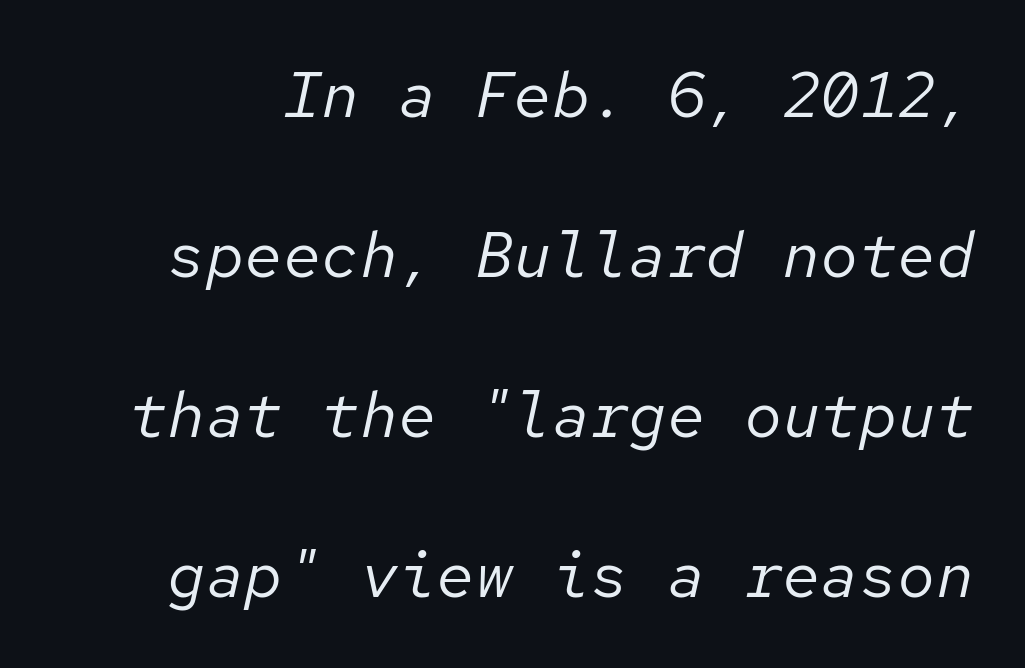
{"italic": "yes", "lean": "right", "slant_degrees": 12, "bold": "no", "weight": "regular", "width": "normal", "stroke_contrast": "low", "x_height": "medium", "monospaced": "yes", "underline": "no", "line_spacing": "loose", "line_spacing_ratio": 2.5, "letter_spacing": "normal", "letter_spacing_em": 0.0, "glyph_px": 64}
